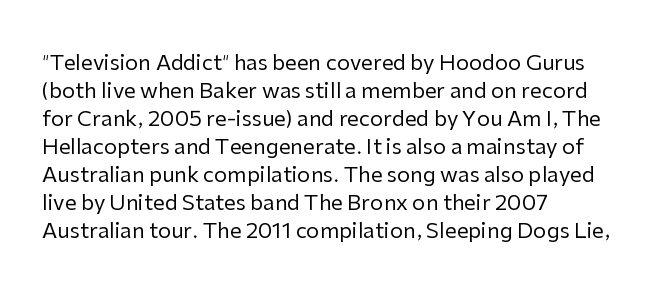
{"italic": "no", "bold": "no", "underline": "no", "align": "left", "line_spacing": "normal", "line_spacing_ratio": 1.33, "letter_spacing": "normal", "letter_spacing_em": 0.0, "glyph_px": 21}
